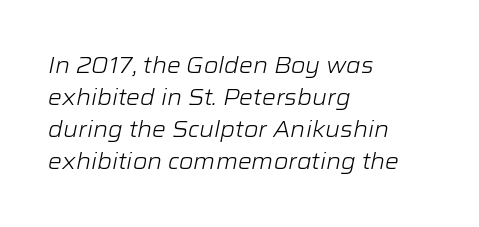
{"italic": "yes", "lean": "right", "slant_degrees": 12, "bold": "no", "underline": "no", "align": "left", "line_spacing": "normal", "line_spacing_ratio": 1.45, "letter_spacing": "normal", "letter_spacing_em": 0.0, "glyph_px": 22}
